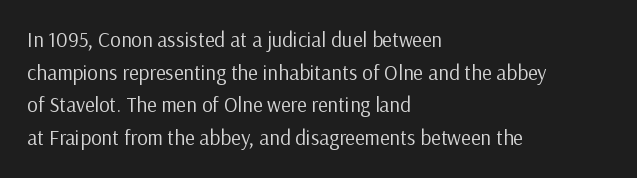
{"italic": "no", "bold": "no", "underline": "no", "align": "left", "line_spacing": "normal", "line_spacing_ratio": 1.55, "letter_spacing": "normal", "letter_spacing_em": 0.0, "glyph_px": 21}
